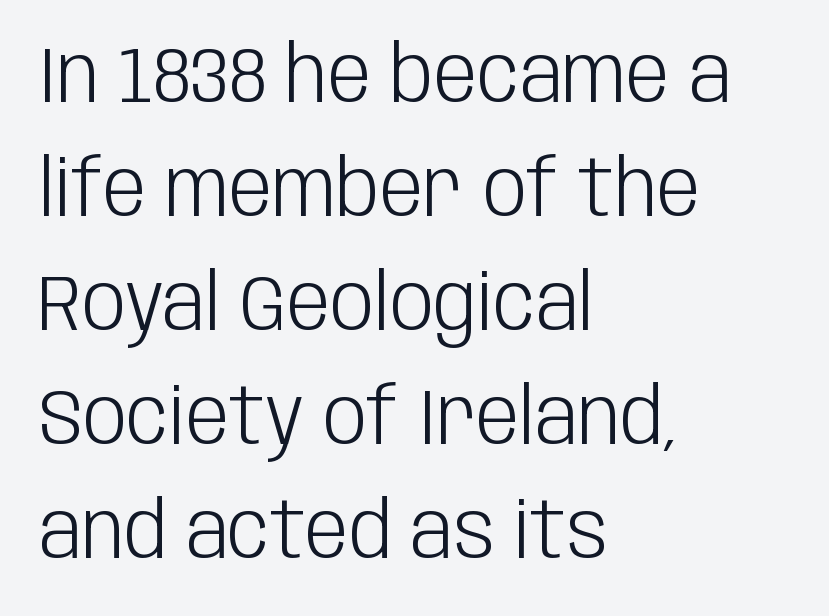
The image shows 78 px light, condensed sans-serif type, upright; set left-aligned, normal line spacing (1.46x), normal letter spacing, not underlined; low stroke contrast and a large x-height.
